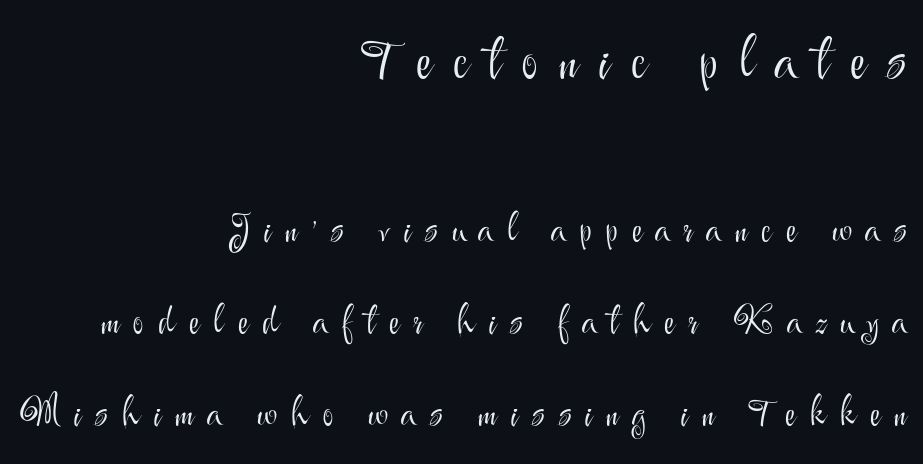
Q: Is the text bold? A: No.
Q: Is the typeface a serif or a sans-serif typeface? A: Sans-serif.
Q: Is the text underlined? A: No.
Q: How is the paragraph aligned? A: Right-aligned.
Q: Is the spacing between letters normal or unusually wide? A: Unusually wide.
Q: Is the spacing between lines tight, normal or loose? A: Loose.
Q: Which block of text is set in a larger size, the first (top) or the second (bottom)? A: The first (top) one.
Q: Width (condensed, normal, or wide)? A: Normal.
Q: Stroke contrast? A: Medium.
Q: x-height? A: Small.
Q: Monospaced? A: No.
